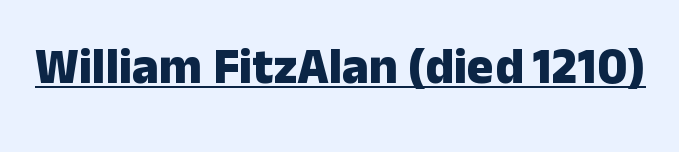
The image shows 50 px heavy sans-serif type, upright; set normal letter spacing, underlined; low stroke contrast and a medium x-height.
